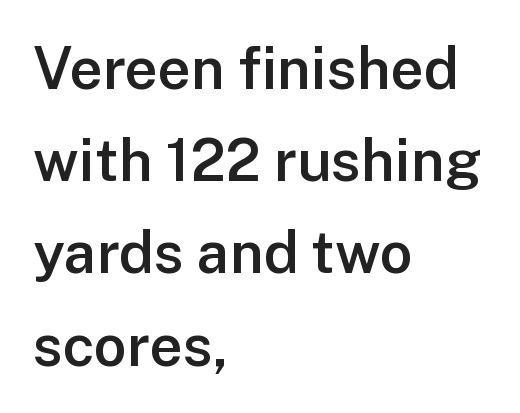
{"serif": "no", "italic": "no", "bold": "semi", "weight": "semibold", "width": "normal", "stroke_contrast": "low", "x_height": "medium", "monospaced": "no", "underline": "no", "align": "left", "line_spacing": "normal", "line_spacing_ratio": 1.59, "letter_spacing": "normal", "letter_spacing_em": 0.0, "glyph_px": 58}
